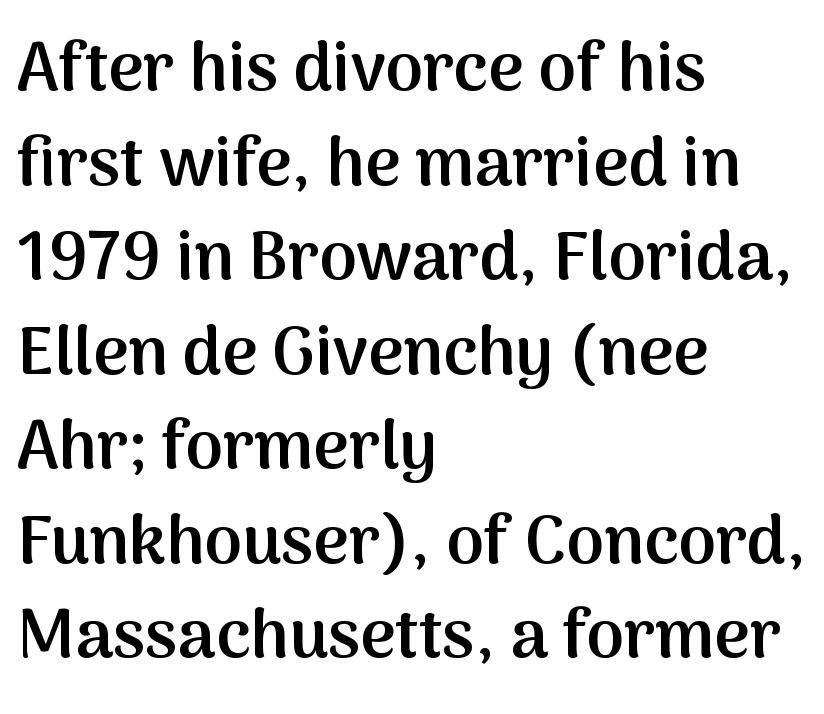
The space between consecutive lines is moderate. Typographic density is moderately raised because the face is semibold. If you drew a line through each stem, it would be perfectly vertical. Only glyphs here, with clear space below each row. The passage shown is typed in a proportional face where columns would drift. The setting favours the left margin, as ordinary paragraphs usually do.
